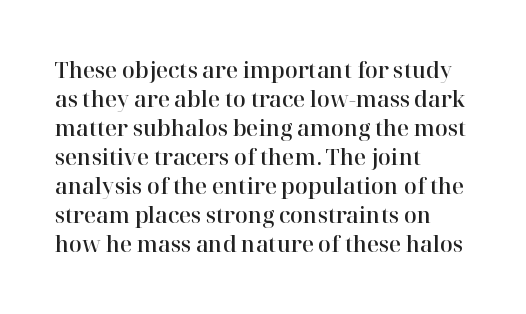
The image shows 21 px text type, upright; set left-aligned, normal line spacing (1.38x), normal letter spacing, not underlined.
